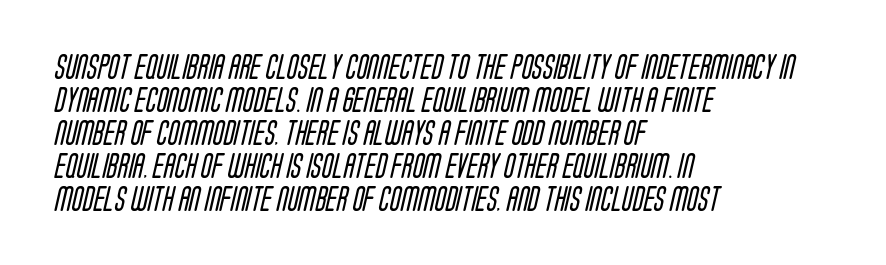
{"bold": "no", "underline": "no", "align": "left", "line_spacing": "normal", "line_spacing_ratio": 1.32, "letter_spacing": "normal", "letter_spacing_em": 0.0, "glyph_px": 25}
